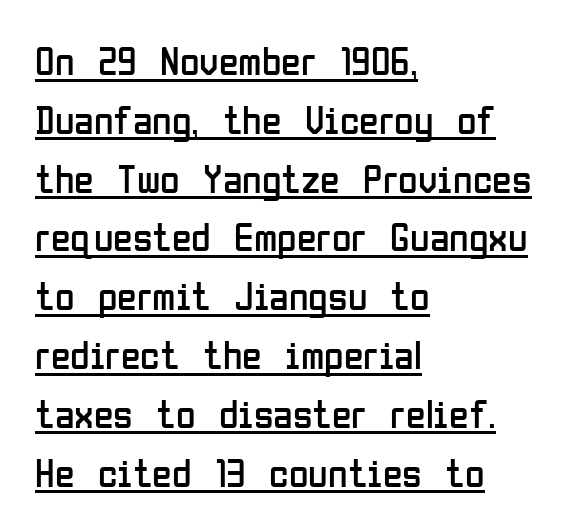
{"serif": "no", "italic": "no", "bold": "no", "weight": "regular", "width": "condensed", "stroke_contrast": "low", "x_height": "medium", "monospaced": "no", "underline": "yes", "align": "left", "line_spacing": "normal", "line_spacing_ratio": 1.47, "letter_spacing": "normal", "letter_spacing_em": 0.0, "glyph_px": 40}
